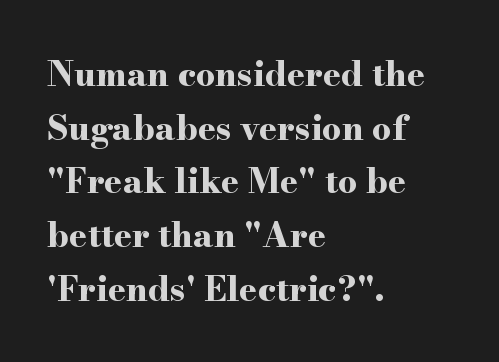
The image shows 34 px bold, wide serif type, upright; set left-aligned, normal line spacing (1.58x), normal letter spacing, not underlined; high stroke contrast and a small x-height.
